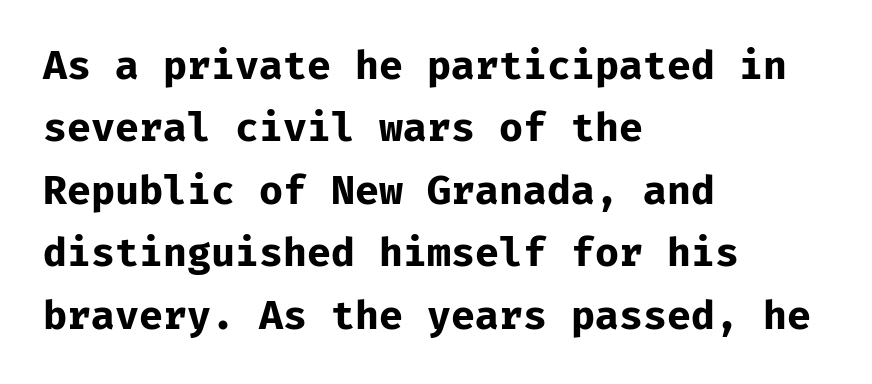
Q: Is the text bold? A: Yes.
Q: Is the text italic (slanted)? A: No, it is upright.
Q: Is the typeface a serif or a sans-serif typeface? A: Sans-serif.
Q: Is the text underlined? A: No.
Q: How is the paragraph aligned? A: Left-aligned.
Q: Is the spacing between letters normal or unusually wide? A: Normal.
Q: Is the spacing between lines tight, normal or loose? A: Normal.
Q: Width (condensed, normal, or wide)? A: Normal.
Q: Stroke contrast? A: Low.
Q: x-height? A: Medium.
